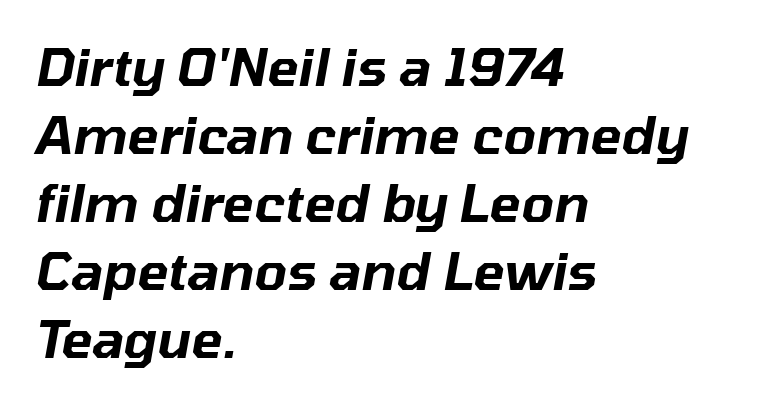
The image shows 52 px text type, italic (leaning right); set left-aligned, normal line spacing (1.31x), normal letter spacing, not underlined; low stroke contrast and a medium x-height.
